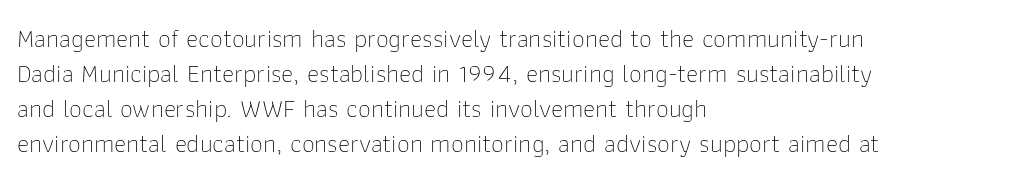
The image shows 26 px text type, upright; set left-aligned, normal line spacing (1.35x), normal letter spacing, not underlined.
